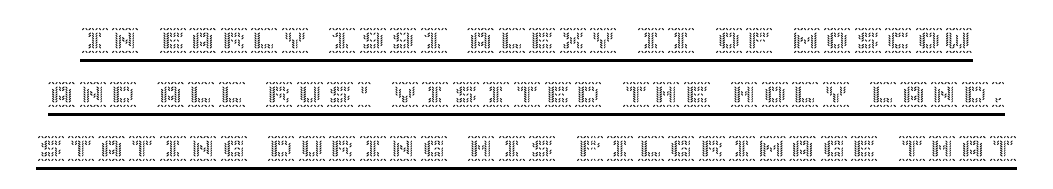
Q: Is the text italic (slanted)? A: No, it is upright.
Q: Is the text underlined? A: Yes.
Q: Is the spacing between lines tight, normal or loose? A: Loose.
